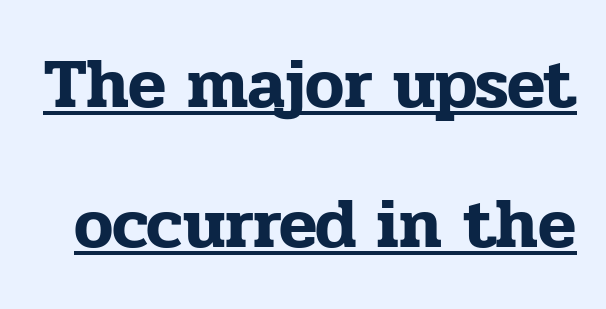
{"serif": "yes", "italic": "no", "width": "normal", "stroke_contrast": "low", "x_height": "medium", "monospaced": "no", "underline": "yes", "line_spacing": "loose", "line_spacing_ratio": 2.0, "letter_spacing": "normal", "letter_spacing_em": 0.0, "glyph_px": 70}
